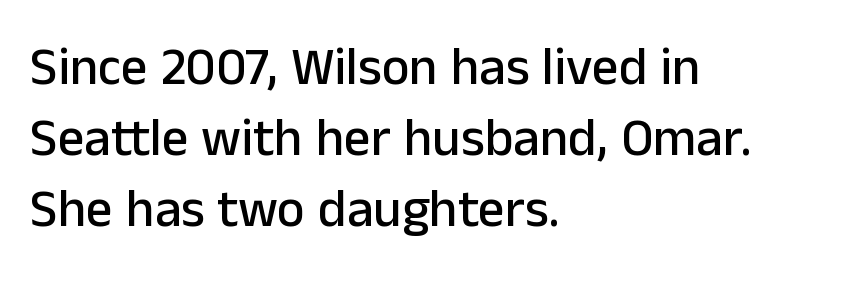
Varying glyph widths throughout — classic text-font behaviour. Glance below the letters and you will spot only blank space. The passage is arranged the way most books set body copy — flush left. This is the regular roman posture of the typeface. To sum up the face: it is a sans, with no serifs. What's the leading like? Ordinary, nothing unusual.
